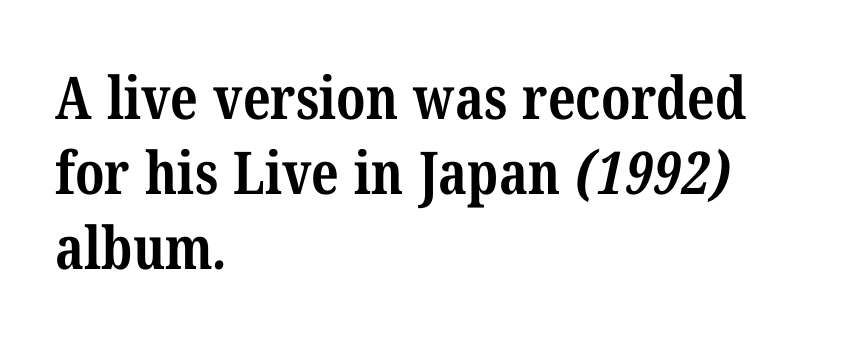
The image shows 59 px bold, condensed serif type; set left-aligned, normal line spacing (1.27x), normal letter spacing, not underlined; medium stroke contrast and a medium x-height.
